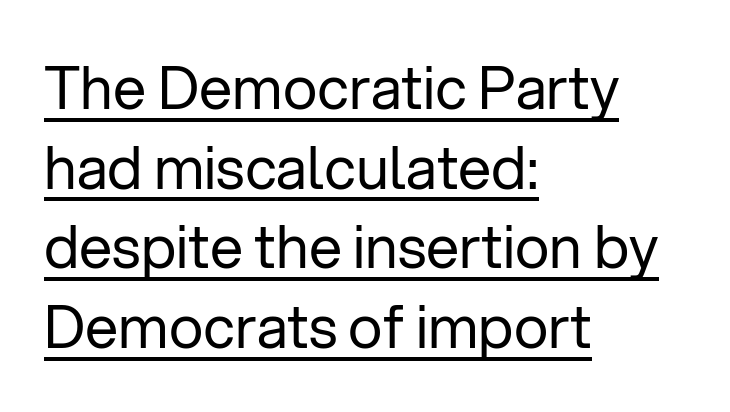
Q: Is the text bold? A: No.
Q: Is the text italic (slanted)? A: No, it is upright.
Q: Is the typeface a serif or a sans-serif typeface? A: Sans-serif.
Q: Is the text underlined? A: Yes.
Q: How is the paragraph aligned? A: Left-aligned.
Q: Is the spacing between letters normal or unusually wide? A: Normal.
Q: Is the spacing between lines tight, normal or loose? A: Normal.
Q: Width (condensed, normal, or wide)? A: Normal.
Q: Stroke contrast? A: Low.
Q: x-height? A: Medium.
Q: Monospaced? A: No.
